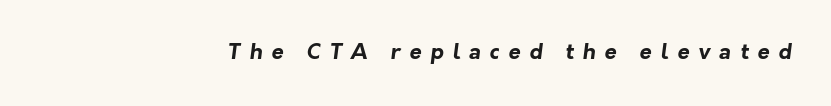
{"bold": "yes", "underline": "no", "letter_spacing": "wide", "letter_spacing_em": 0.4, "glyph_px": 22}
